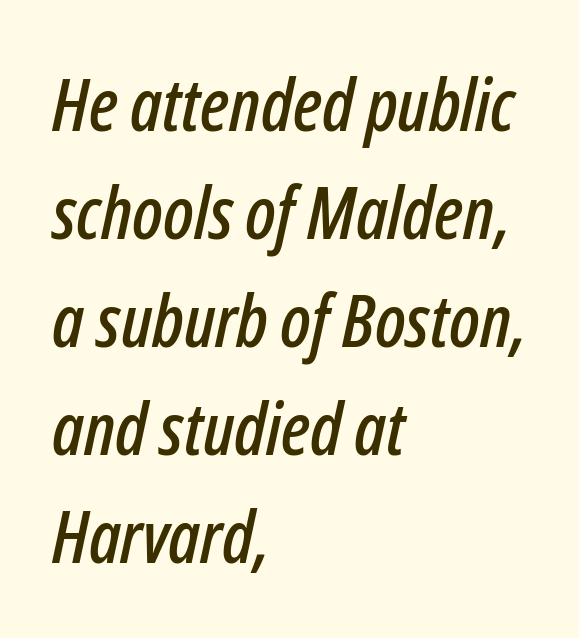
The image shows 73 px condensed type, italic (leaning right); set left-aligned, normal line spacing (1.48x), normal letter spacing, not underlined; low stroke contrast and a medium x-height.
